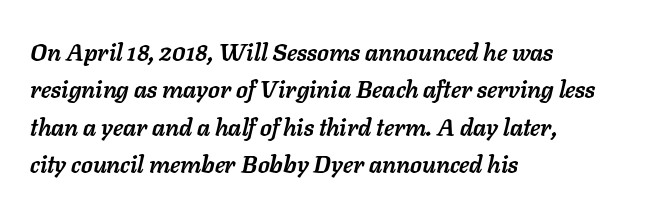
The image shows 24 px bold type, italic (leaning right); set left-aligned, normal line spacing (1.56x), normal letter spacing, not underlined.
